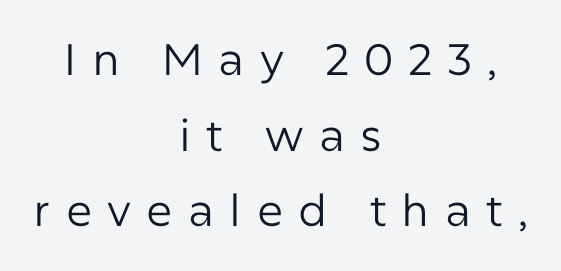
The image shows 44 px regular-weight sans-serif type, upright; set centered, line spacing 1.72x, unusually wide letter spacing (+0.35 em), not underlined; low stroke contrast and a medium x-height.
